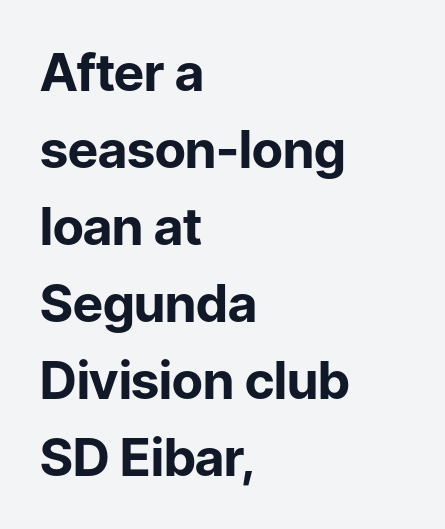
The image shows 52 px bold sans-serif type, upright; set left-aligned, normal line spacing (1.48x), normal letter spacing, not underlined; low stroke contrast and a medium x-height.
